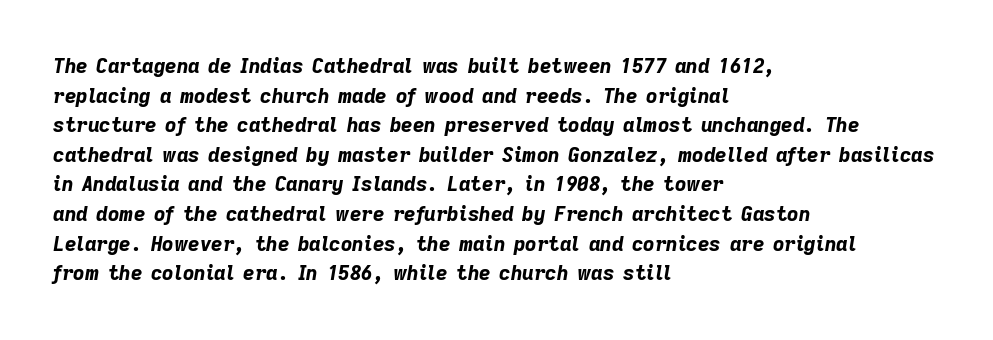
Weight check: bold — yes, fully. Baseline-to-baseline distance is the conventional proportion of letter height. An italicized treatment has been applied to the whole sample. Look at the tracking — it's just the regular setting, nothing added. Check the space under the baseline: it is left empty. Compared with a centered layout, this one pins lines to the left instead.
